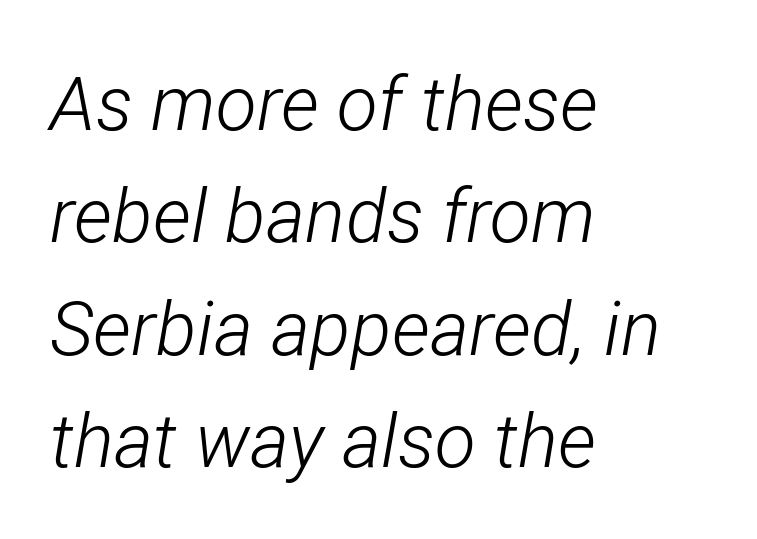
Q: Is the text bold? A: No.
Q: Is the text italic (slanted)? A: Yes, it leans right by about 12 degrees.
Q: Is the text underlined? A: No.
Q: How is the paragraph aligned? A: Left-aligned.
Q: Is the spacing between letters normal or unusually wide? A: Normal.
Q: Is the spacing between lines tight, normal or loose? A: Normal.
Q: Width (condensed, normal, or wide)? A: Condensed.
Q: Stroke contrast? A: Low.
Q: x-height? A: Medium.
Q: Monospaced? A: No.
